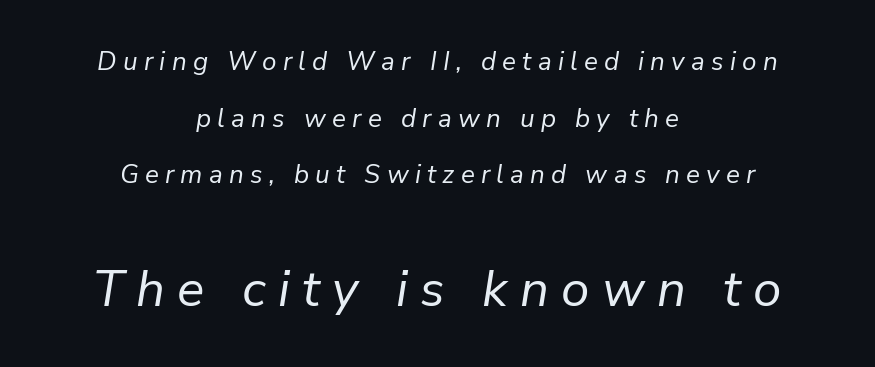
A student would notice the bottom passage is typeset larger than what precedes it. The passage shown is typed in a proportional face where columns would drift. These lines were composed using italics. Descenders are the only things crossing below the line. Weight: regular or lighter. Display-style spreading of the glyphs; the letterfit is very open.
